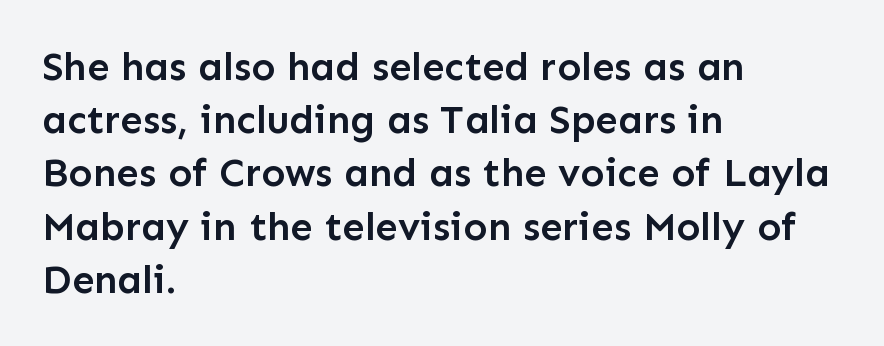
The image shows 40 px semibold sans-serif type, upright; set left-aligned, normal line spacing (1.33x), normal letter spacing, not underlined; low stroke contrast and a medium x-height.
